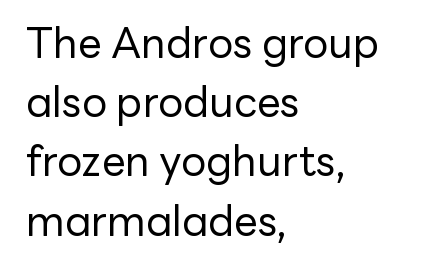
Q: Is the text bold? A: No.
Q: Is the text italic (slanted)? A: No, it is upright.
Q: Is the typeface a serif or a sans-serif typeface? A: Sans-serif.
Q: Is the text underlined? A: No.
Q: How is the paragraph aligned? A: Left-aligned.
Q: Is the spacing between letters normal or unusually wide? A: Normal.
Q: Is the spacing between lines tight, normal or loose? A: Normal.
Q: Width (condensed, normal, or wide)? A: Normal.
Q: Stroke contrast? A: Low.
Q: x-height? A: Medium.
Q: Monospaced? A: No.
